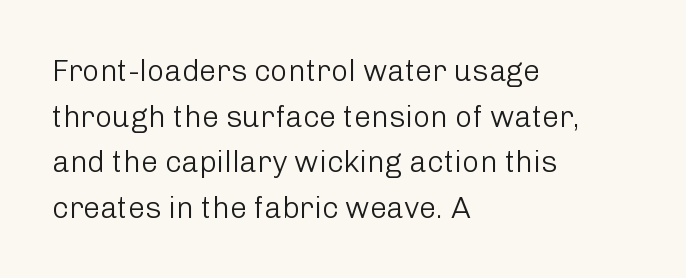
Q: Is the text bold? A: No.
Q: Is the text italic (slanted)? A: No, it is upright.
Q: Is the typeface a serif or a sans-serif typeface? A: Sans-serif.
Q: Is the text underlined? A: No.
Q: How is the paragraph aligned? A: Left-aligned.
Q: Is the spacing between letters normal or unusually wide? A: Normal.
Q: Is the spacing between lines tight, normal or loose? A: Normal.
Q: Width (condensed, normal, or wide)? A: Normal.
Q: Stroke contrast? A: Low.
Q: x-height? A: Medium.
Q: Monospaced? A: No.
